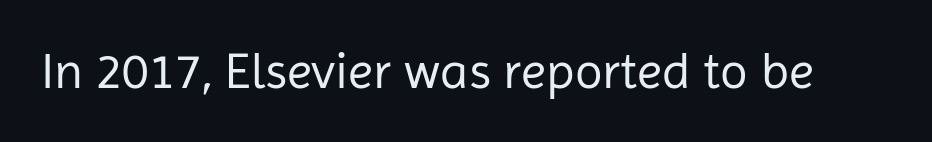
Compared with a typical body face, this is equally light or lighter still. Is the letter spacing exaggerated? No — it looks like the ordinary default. The font family rendered here belongs to the sans-serif group. Just letters on the line, the space beneath them empty. Vertical strokes here are truly vertical. You could not count columns in this text — the font is proportionally spaced.
